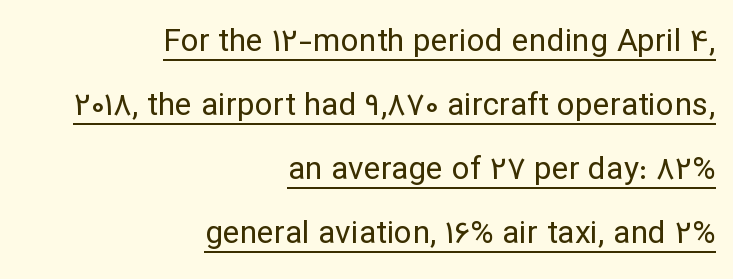
Q: Is the text bold? A: No.
Q: Is the text italic (slanted)? A: No, it is upright.
Q: Is the typeface a serif or a sans-serif typeface? A: Sans-serif.
Q: Is the text underlined? A: Yes.
Q: How is the paragraph aligned? A: Right-aligned.
Q: Is the spacing between letters normal or unusually wide? A: Normal.
Q: Is the spacing between lines tight, normal or loose? A: Loose.
Q: Width (condensed, normal, or wide)? A: Normal.
Q: Stroke contrast? A: Low.
Q: x-height? A: Medium.
Q: Monospaced? A: No.
